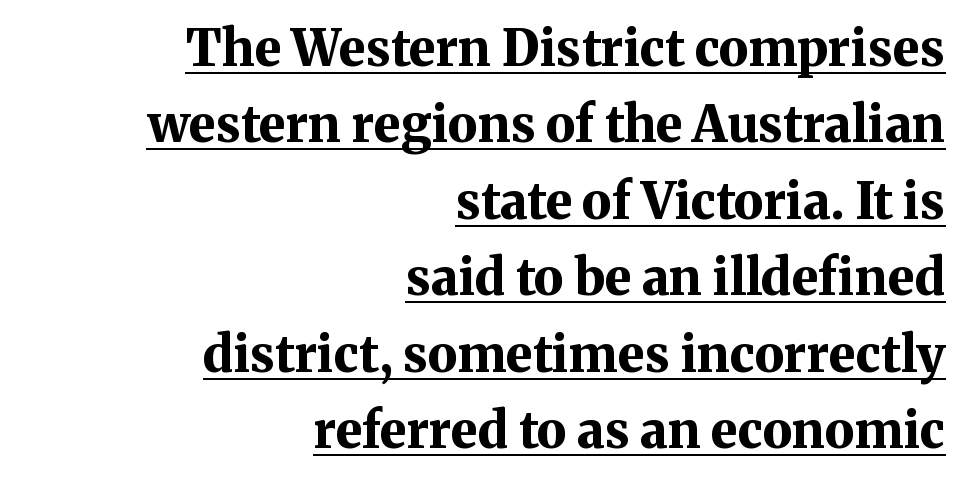
The image shows 50 px bold serif type, upright; set right-aligned, normal line spacing (1.53x), normal letter spacing, underlined; medium stroke contrast and a medium x-height.
